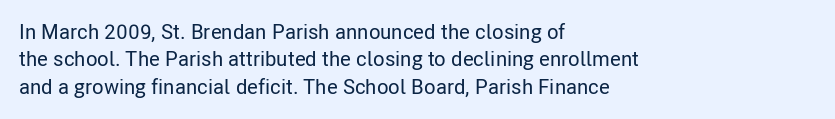
Q: Is the text italic (slanted)? A: No, it is upright.
Q: Is the text underlined? A: No.
Q: How is the paragraph aligned? A: Left-aligned.
Q: Is the spacing between letters normal or unusually wide? A: Normal.
Q: Is the spacing between lines tight, normal or loose? A: Normal.
